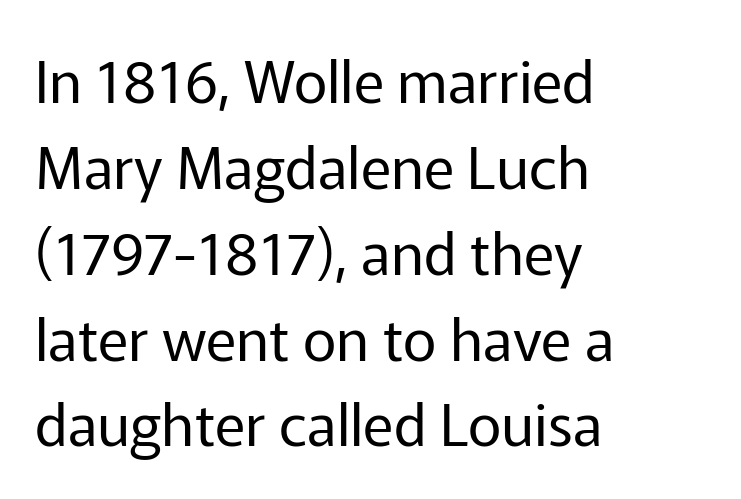
Q: Is the text bold? A: No.
Q: Is the text italic (slanted)? A: No, it is upright.
Q: Is the typeface a serif or a sans-serif typeface? A: Sans-serif.
Q: Is the text underlined? A: No.
Q: How is the paragraph aligned? A: Left-aligned.
Q: Is the spacing between letters normal or unusually wide? A: Normal.
Q: Is the spacing between lines tight, normal or loose? A: Normal.
Q: Width (condensed, normal, or wide)? A: Normal.
Q: Stroke contrast? A: Low.
Q: x-height? A: Medium.
Q: Monospaced? A: No.
